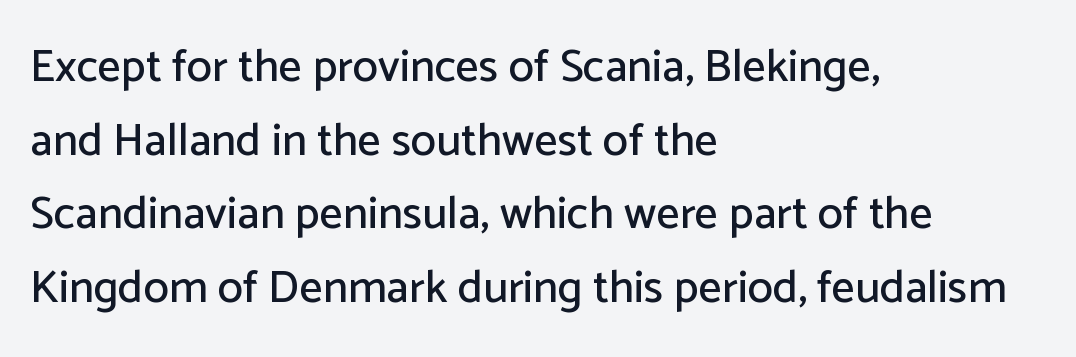
Q: Is the text italic (slanted)? A: No, it is upright.
Q: Is the typeface a serif or a sans-serif typeface? A: Sans-serif.
Q: Is the text underlined? A: No.
Q: How is the paragraph aligned? A: Left-aligned.
Q: Is the spacing between letters normal or unusually wide? A: Normal.
Q: Is the spacing between lines tight, normal or loose? A: Normal.
Q: Width (condensed, normal, or wide)? A: Normal.
Q: Stroke contrast? A: Low.
Q: x-height? A: Medium.
Q: Monospaced? A: No.
